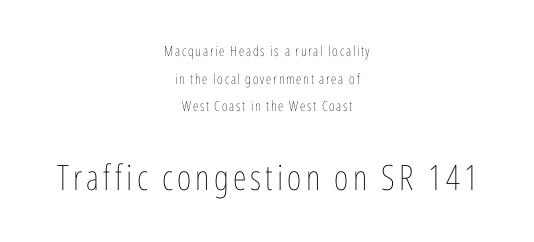
The image shows 35 px thin, condensed type, upright; set centered, loose line spacing (1.97x), not underlined; the second (bottom) block is 2.5x larger; low stroke contrast and a medium x-height.
